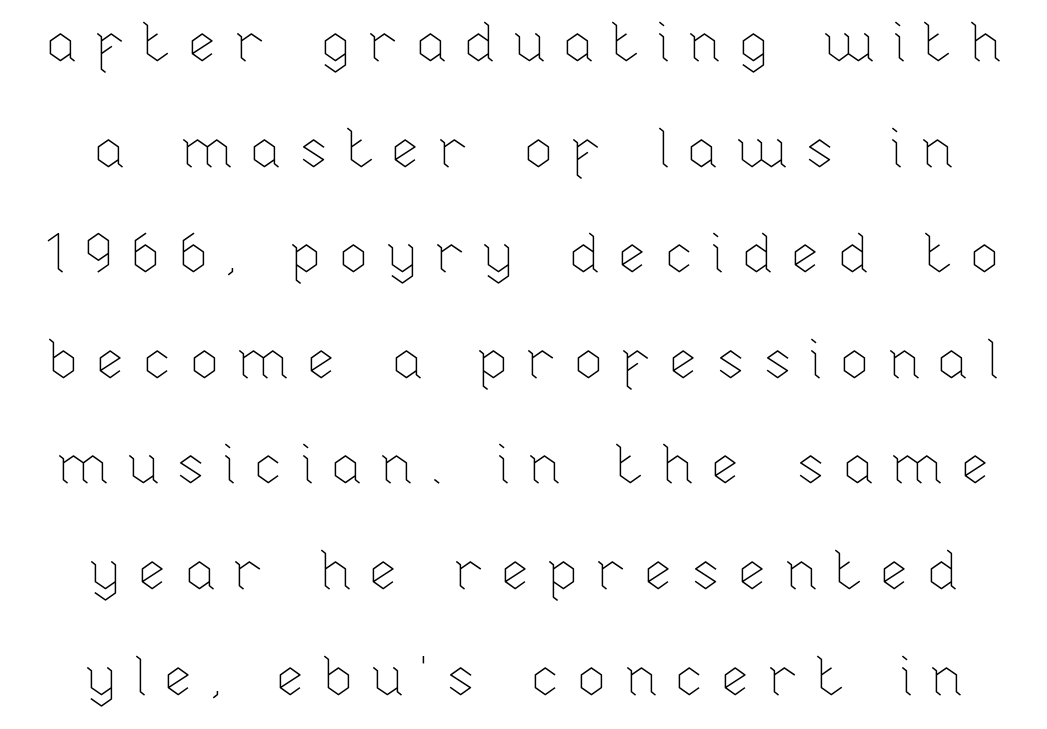
The image shows 55 px thin type, upright; set loose line spacing (1.92x), unusually wide letter spacing (+0.29 em), not underlined; low stroke contrast and a medium x-height.
